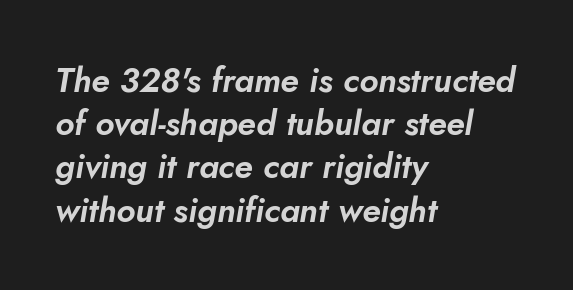
The image shows 34 px text type, italic (leaning right); set left-aligned, normal line spacing (1.27x), normal letter spacing, not underlined; low stroke contrast and a small x-height.
